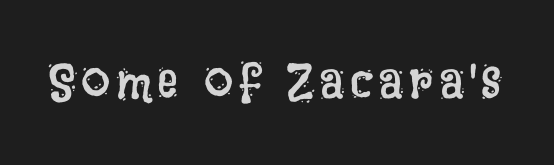
Each letter keeps its own natural width here, so spacing adapts to shape. Any mark beneath the type? The region is blank. On a weight scale, this lands at 450 or below. Does the lettering tilt? It doesn't — this is upright.
